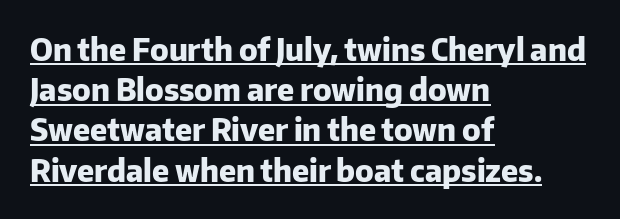
The image shows 30 px heavy sans-serif type, upright; set left-aligned, normal line spacing (1.34x), normal letter spacing, underlined; low stroke contrast and a medium x-height.
